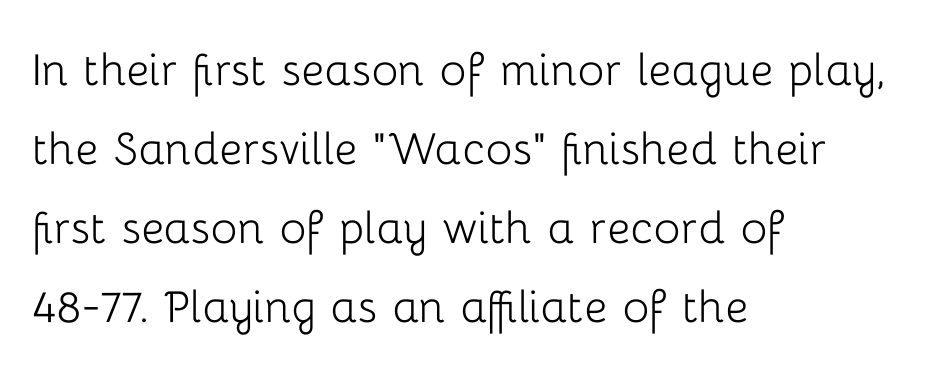
{"serif": "no", "italic": "no", "bold": "no", "weight": "light", "width": "normal", "stroke_contrast": "low", "x_height": "medium", "monospaced": "no", "underline": "no", "align": "left", "line_spacing": "normal", "line_spacing_ratio": 1.41, "letter_spacing": "normal", "letter_spacing_em": 0.0, "glyph_px": 56}
